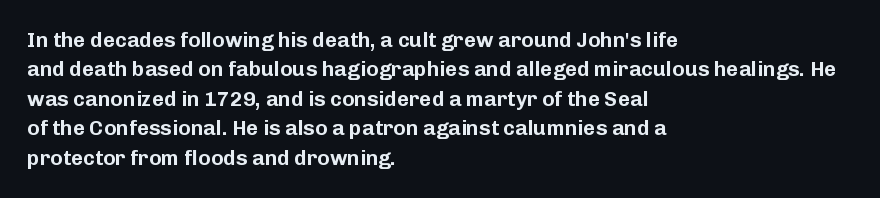
The image shows 21 px text type, upright; set left-aligned, normal line spacing (1.4x), normal letter spacing, not underlined.
